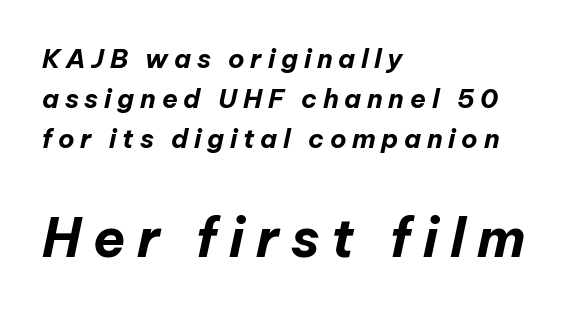
{"italic": "yes", "lean": "right", "slant_degrees": 12, "bold": "yes", "weight": "bold", "width": "normal", "stroke_contrast": "low", "x_height": "medium", "monospaced": "no", "underline": "no", "align": "left", "line_spacing": "normal", "line_spacing_ratio": 1.53, "letter_spacing": "wide", "letter_spacing_em": 0.22, "larger_block": "second", "size_ratio": 2.04, "glyph_px": 53}
